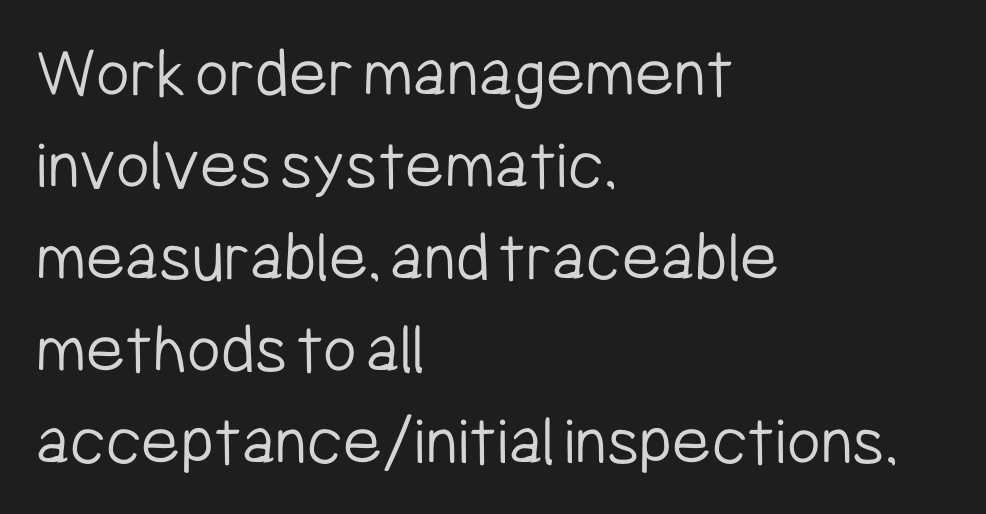
Q: Is the text bold? A: No.
Q: Is the text italic (slanted)? A: No, it is upright.
Q: Is the typeface a serif or a sans-serif typeface? A: Sans-serif.
Q: Is the text underlined? A: No.
Q: How is the paragraph aligned? A: Left-aligned.
Q: Is the spacing between letters normal or unusually wide? A: Normal.
Q: Is the spacing between lines tight, normal or loose? A: Normal.
Q: Width (condensed, normal, or wide)? A: Condensed.
Q: Stroke contrast? A: Low.
Q: x-height? A: Medium.
Q: Monospaced? A: No.
